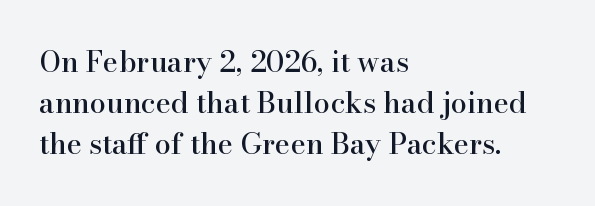
Q: Is the text italic (slanted)? A: No, it is upright.
Q: Is the typeface a serif or a sans-serif typeface? A: Serif.
Q: Is the text underlined? A: No.
Q: How is the paragraph aligned? A: Left-aligned.
Q: Is the spacing between letters normal or unusually wide? A: Normal.
Q: Is the spacing between lines tight, normal or loose? A: Normal.
Q: Width (condensed, normal, or wide)? A: Normal.
Q: Stroke contrast? A: High.
Q: x-height? A: Small.
Q: Monospaced? A: No.
